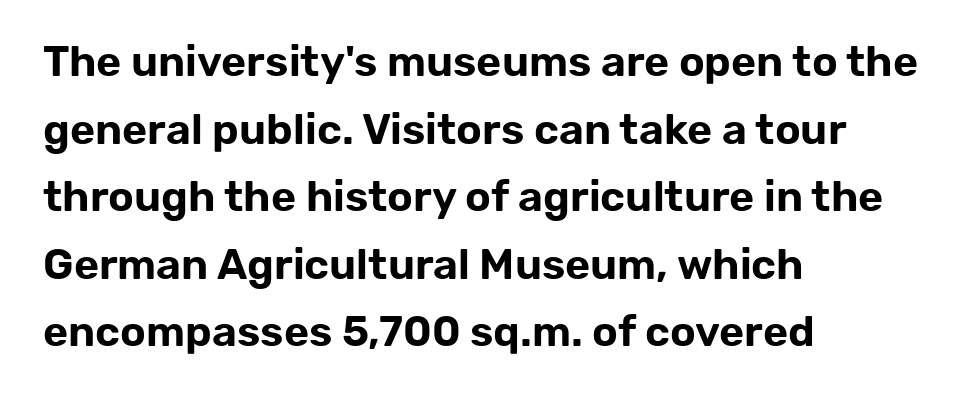
The image shows 43 px sans-serif type, upright; set left-aligned, normal line spacing (1.57x), normal letter spacing, not underlined; low stroke contrast and a medium x-height.
